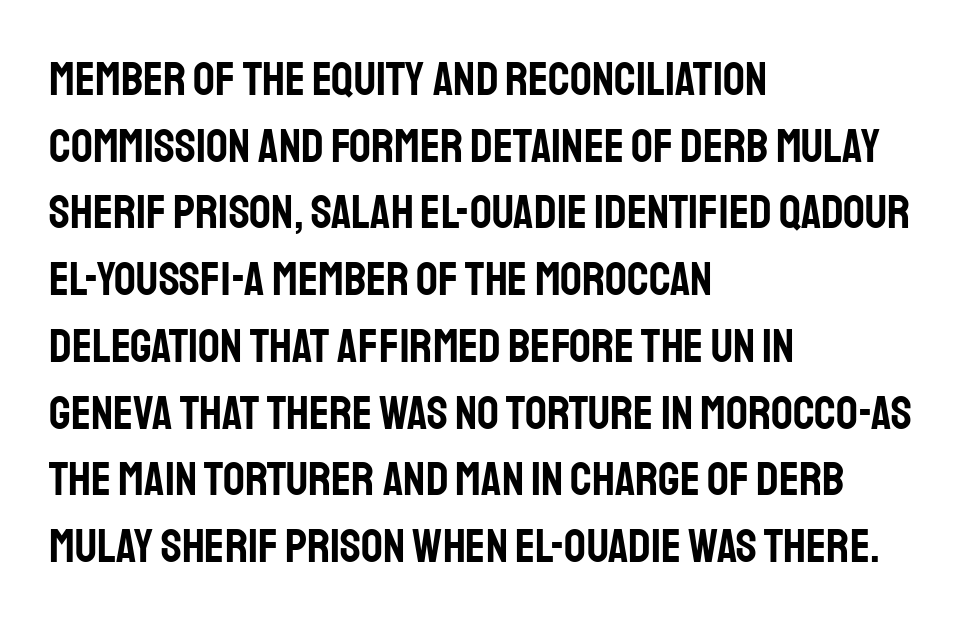
Quick note: not italic, upright. Leading matches the norm, producing a regular column. Think of a printed novel: that variable character pitch is what you see here. Nothing sits at the stroke ends, so this counts as sans-serif. The passage shown is not underscored anywhere. Every row of glyphs begins at an identical x-position on the left.
